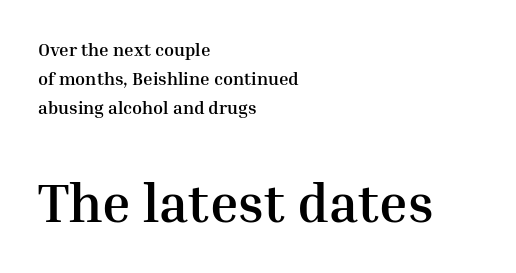
{"serif": "yes", "italic": "no", "bold": "yes", "weight": "semibold", "width": "normal", "stroke_contrast": "medium", "x_height": "medium", "monospaced": "no", "underline": "no", "align": "left", "line_spacing": "normal", "line_spacing_ratio": 1.62, "letter_spacing": "normal", "letter_spacing_em": 0.0, "larger_block": "second", "size_ratio": 3.0, "glyph_px": 54}
